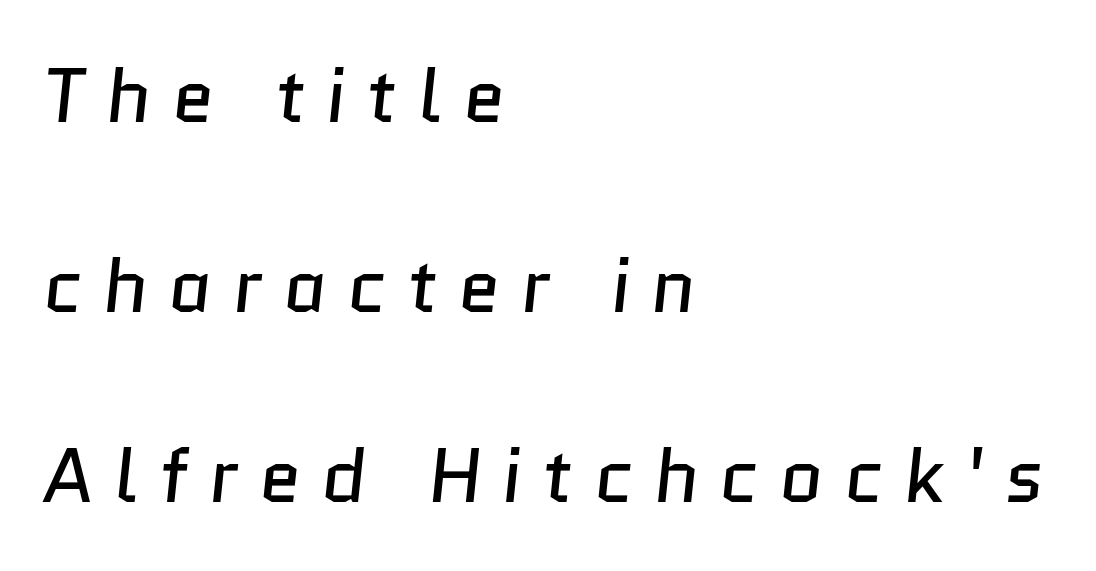
{"serif": "no", "bold": "no", "weight": "regular", "width": "normal", "stroke_contrast": "low", "x_height": "medium", "monospaced": "no", "underline": "no", "align": "left", "line_spacing": "loose", "line_spacing_ratio": 2.5, "letter_spacing": "wide", "letter_spacing_em": 0.27, "glyph_px": 76}
